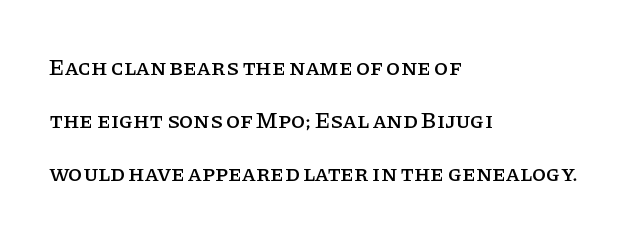
Q: Is the text italic (slanted)? A: No, it is upright.
Q: Is the text underlined? A: No.
Q: How is the paragraph aligned? A: Left-aligned.
Q: Is the spacing between letters normal or unusually wide? A: Normal.
Q: Is the spacing between lines tight, normal or loose? A: Loose.
